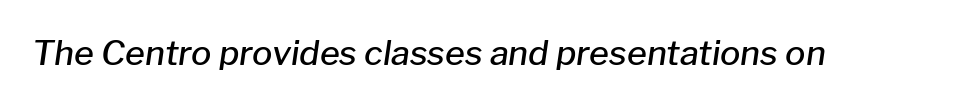
The image shows 34 px semibold type, italic (leaning right); set normal letter spacing, not underlined; low stroke contrast and a medium x-height.
